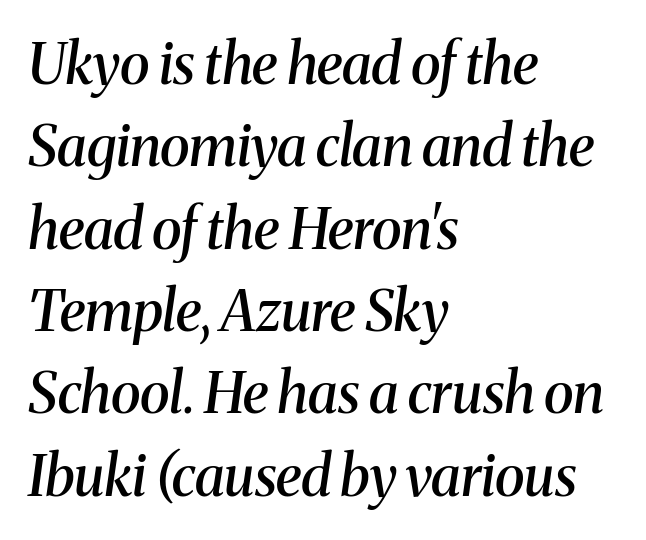
This is oblique type, the kind used for emphasis or titles. Honestly, the row spacing looks completely unremarkable. Type style note: has serifs. These lines are set flush left with a ragged right edge.
